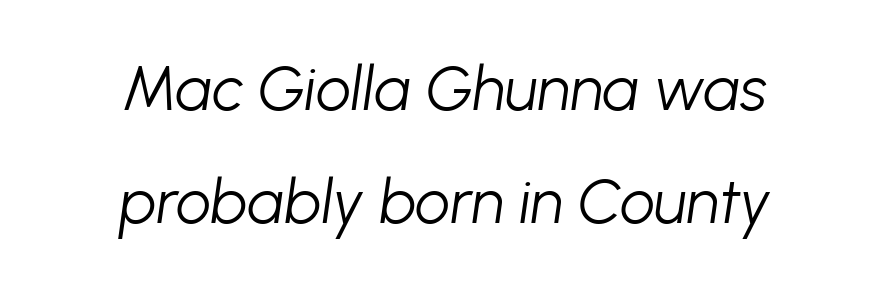
The image shows 62 px light type, italic (leaning right); set centered, line spacing 1.83x, normal letter spacing, not underlined; low stroke contrast and a medium x-height.
